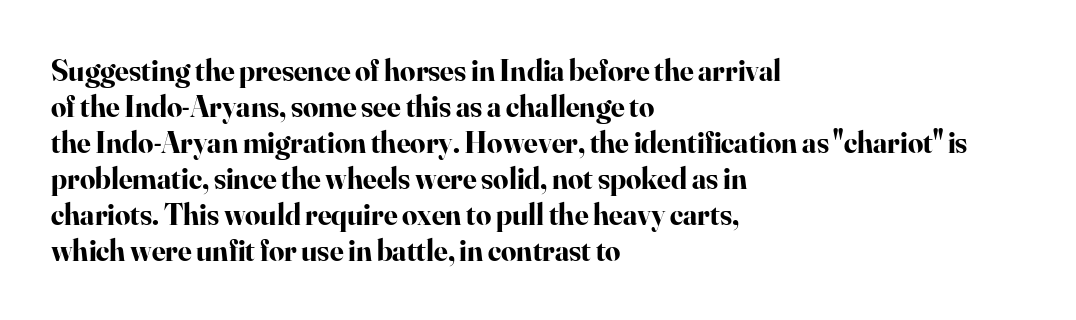
The image shows 30 px bold serif type, upright; set left-aligned, line spacing 1.2x, normal letter spacing, not underlined; high stroke contrast and a small x-height.
